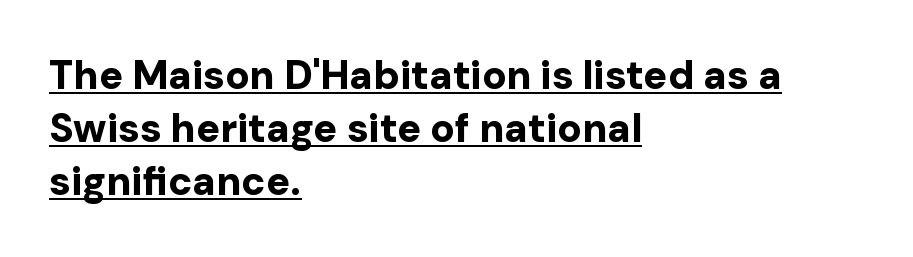
The image shows 40 px bold sans-serif type, upright; set left-aligned, normal line spacing (1.32x), normal letter spacing, underlined; low stroke contrast and a medium x-height.
